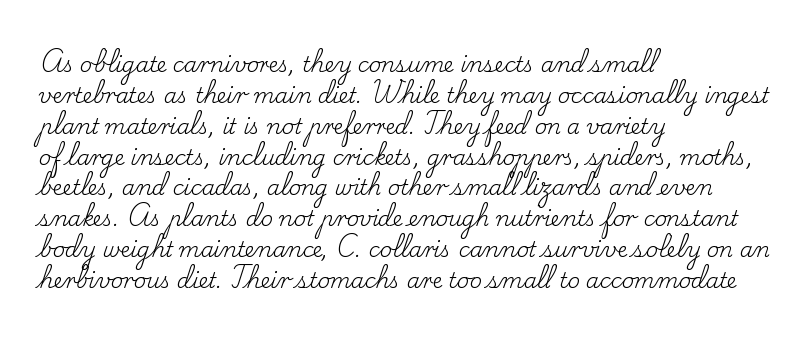
Q: Is the text bold? A: No.
Q: Is the text italic (slanted)? A: Yes.
Q: Is the text underlined? A: No.
Q: How is the paragraph aligned? A: Left-aligned.
Q: Is the spacing between letters normal or unusually wide? A: Normal.
Q: Is the spacing between lines tight, normal or loose? A: Normal.
